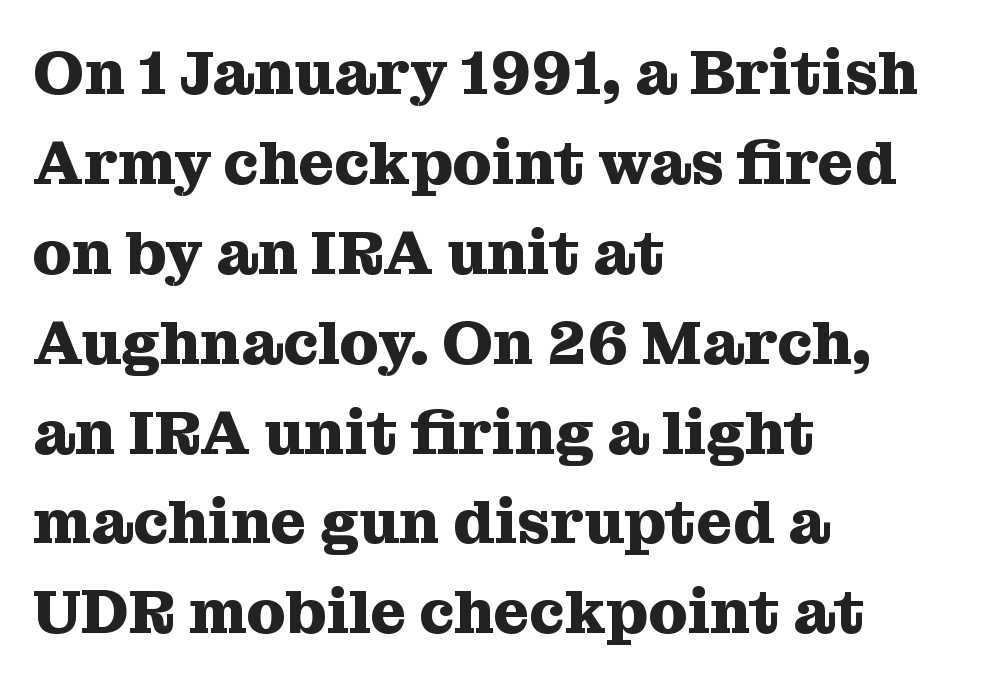
The letters stand straight up with perfectly vertical stems. Typographically, this falls in the serif category. The line-height multiplier appears to be the usual default. The space directly below the letters is spotless. Bold? Absolutely — the strokes are thick and heavy. Note the varied advance widths — an 'i' is clearly narrower than an 'm'.
